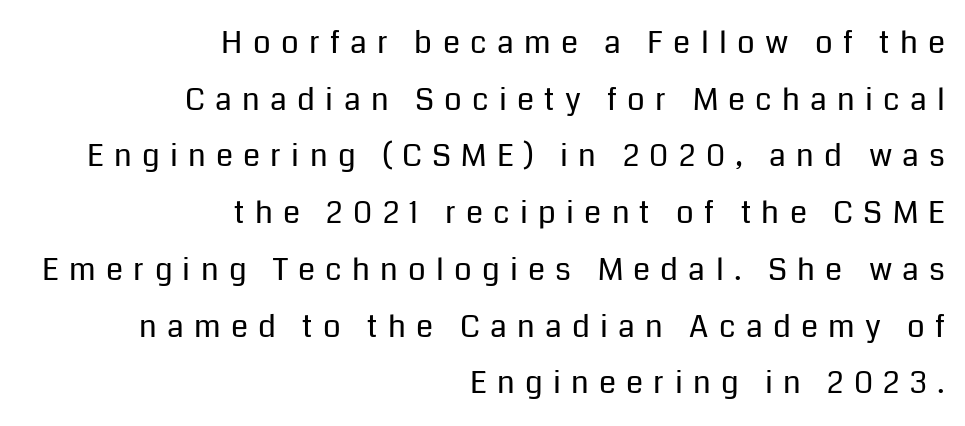
The image shows 31 px regular-weight sans-serif type, upright; set right-aligned, line spacing 1.83x, unusually wide letter spacing (+0.33 em), not underlined; low stroke contrast and a medium x-height.
